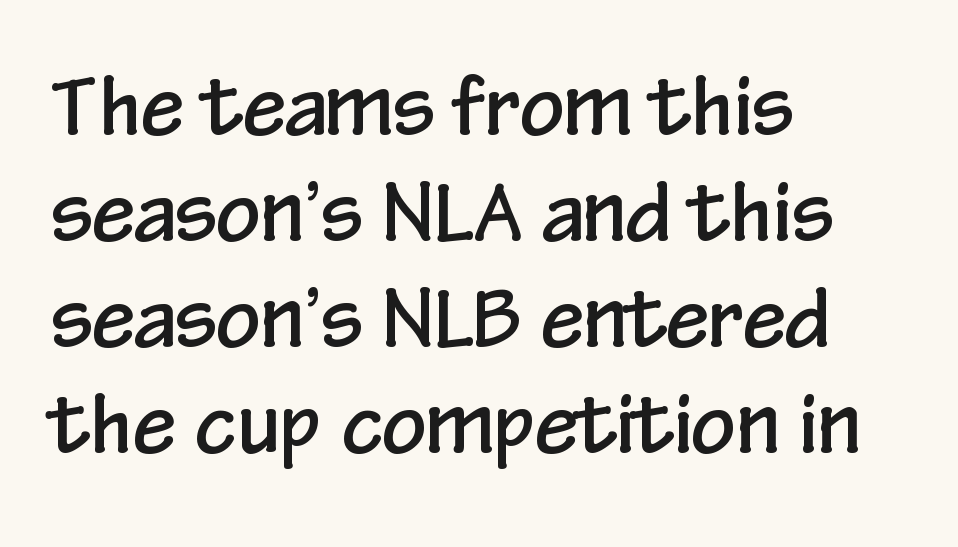
Successive baselines arrive at the customary interval. Upright lettering throughout. Left-aligned paragraph, ragged on the right. Clear beneath every line of the passage.
